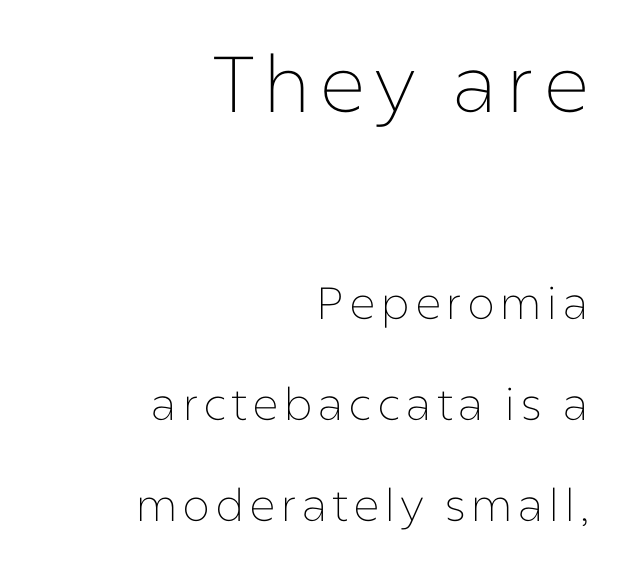
The image shows 79 px thin sans-serif type, upright; set right-aligned, loose line spacing (2.24x), not underlined; the first (top) block is 1.76x larger; low stroke contrast and a medium x-height.
